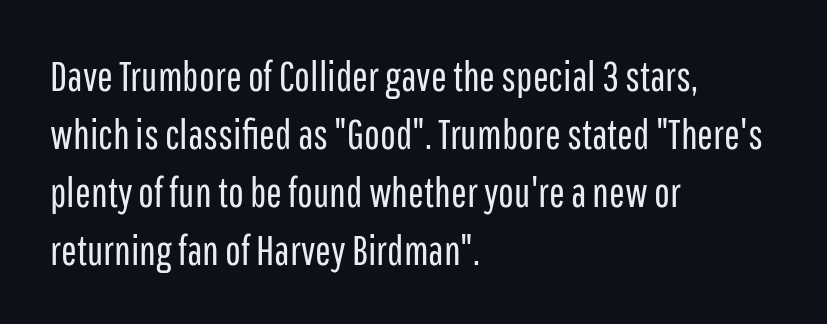
Successive baselines arrive at the customary interval. Tracking value appears to be zero — textbook default spacing. Beneath every word, the page is bare. These lines are set flush left with a ragged right edge.
